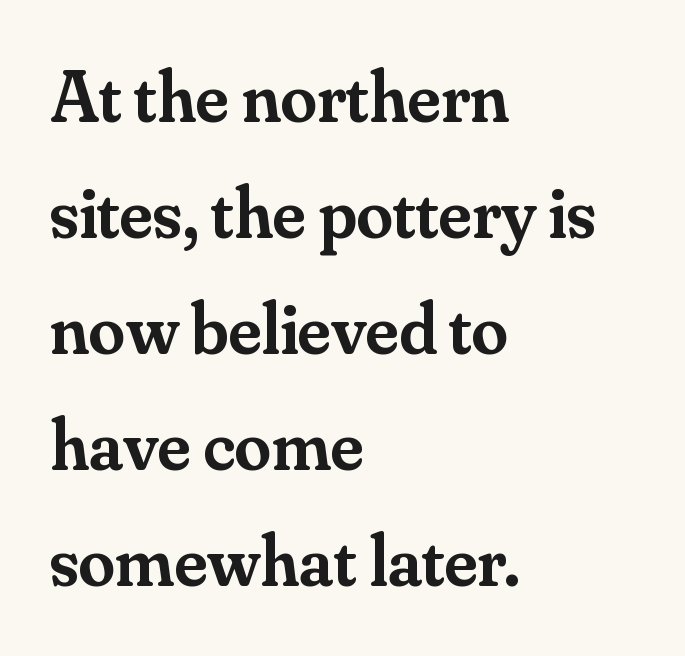
{"serif": "yes", "italic": "no", "bold": "semi", "weight": "semibold", "width": "normal", "stroke_contrast": "medium", "x_height": "small", "monospaced": "no", "underline": "no", "align": "left", "line_spacing": "normal", "line_spacing_ratio": 1.59, "letter_spacing": "normal", "letter_spacing_em": 0.0, "glyph_px": 73}
